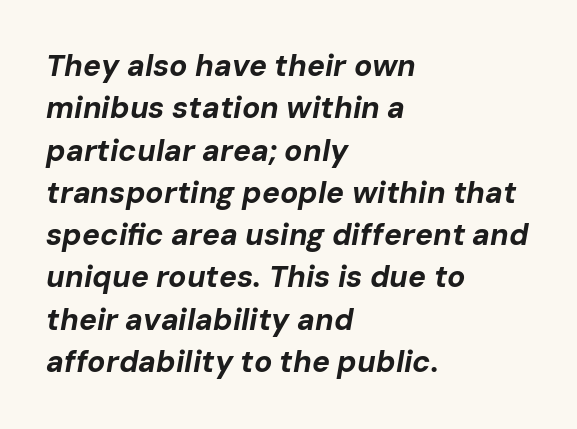
Words appear dense and cohesive because spacing is normal. Horizontally, the lines are justified to the leading edge only. Spacing verdict: proportional, widths tailored to each character. Successive baselines arrive at the customary interval. The glyphs have the mass of a bold cut. Underlining? Definitely not there.
